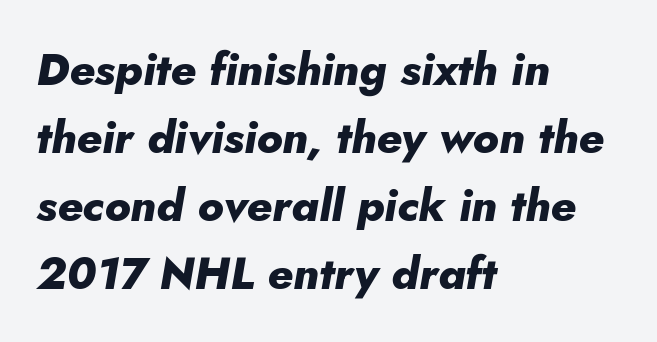
Q: Is the text bold? A: Yes.
Q: Is the text italic (slanted)? A: Yes, it leans right by about 5 degrees.
Q: Is the text underlined? A: No.
Q: How is the paragraph aligned? A: Left-aligned.
Q: Is the spacing between letters normal or unusually wide? A: Normal.
Q: Is the spacing between lines tight, normal or loose? A: Normal.
Q: Width (condensed, normal, or wide)? A: Normal.
Q: Stroke contrast? A: Low.
Q: x-height? A: Small.
Q: Monospaced? A: No.
